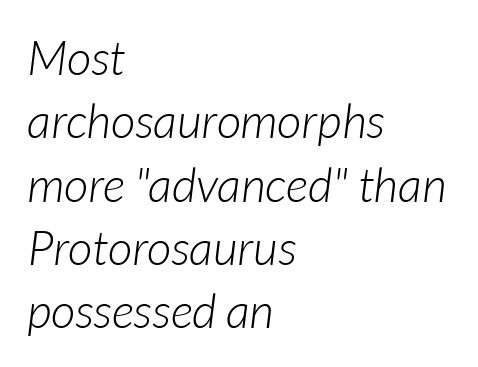
Q: Is the text bold? A: No.
Q: Is the text italic (slanted)? A: Yes, it leans right by about 7 degrees.
Q: Is the text underlined? A: No.
Q: How is the paragraph aligned? A: Left-aligned.
Q: Is the spacing between letters normal or unusually wide? A: Normal.
Q: Is the spacing between lines tight, normal or loose? A: Normal.
Q: Width (condensed, normal, or wide)? A: Normal.
Q: Stroke contrast? A: Low.
Q: x-height? A: Medium.
Q: Monospaced? A: No.
